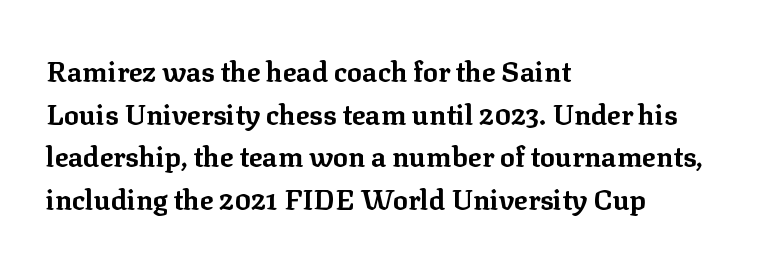
Q: Is the text bold? A: Yes.
Q: Is the text italic (slanted)? A: No, it is upright.
Q: Is the typeface a serif or a sans-serif typeface? A: Serif.
Q: Is the text underlined? A: No.
Q: How is the paragraph aligned? A: Left-aligned.
Q: Is the spacing between letters normal or unusually wide? A: Normal.
Q: Is the spacing between lines tight, normal or loose? A: Normal.
Q: Width (condensed, normal, or wide)? A: Normal.
Q: Stroke contrast? A: Low.
Q: x-height? A: Medium.
Q: Monospaced? A: No.
